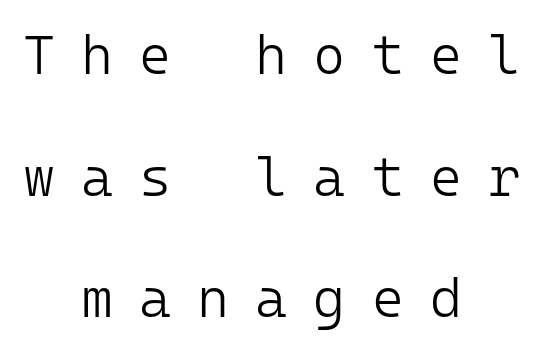
The rendering inserts visible extra space after every character. The weight would be labelled regular, book, light, or lighter still. Posture: vertical. Each letter's strokes conclude bluntly, with no projecting serifs.
